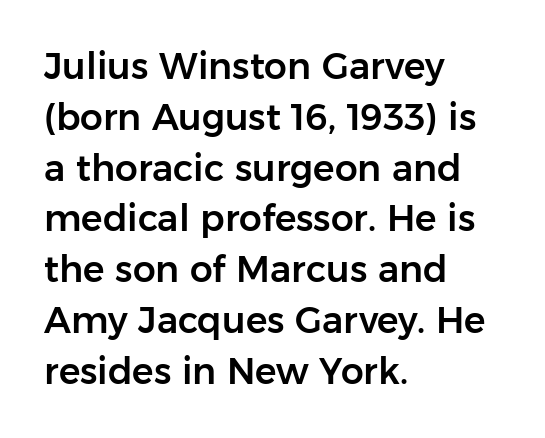
{"serif": "no", "italic": "no", "width": "normal", "stroke_contrast": "low", "x_height": "medium", "monospaced": "no", "underline": "no", "align": "left", "line_spacing": "normal", "line_spacing_ratio": 1.41, "letter_spacing": "normal", "letter_spacing_em": 0.0, "glyph_px": 36}
